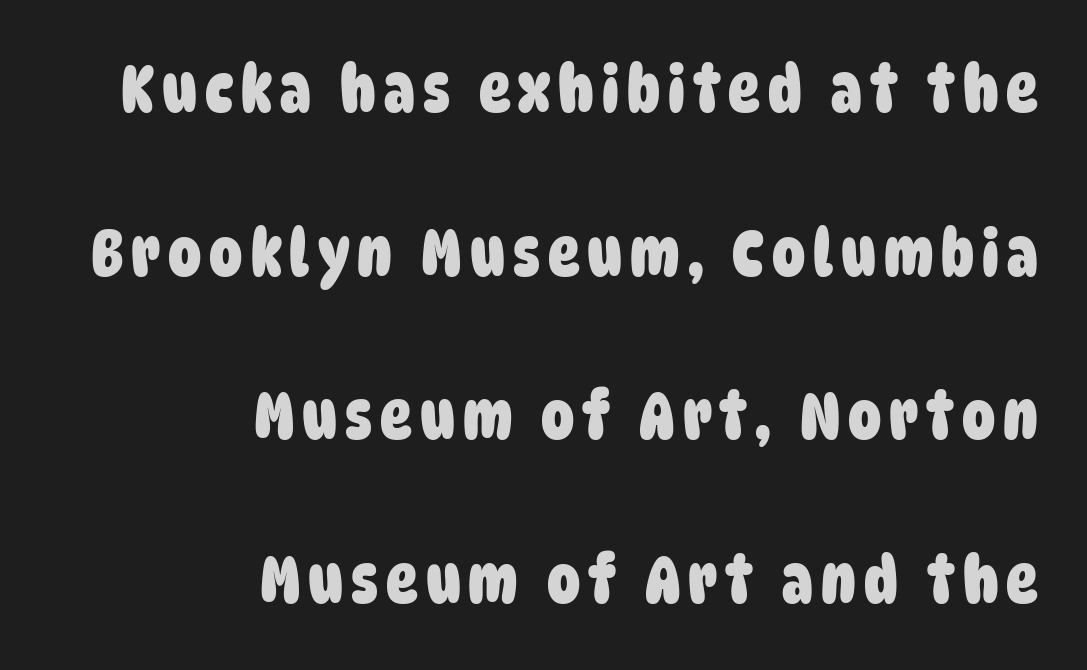
Horizontally, the lines are justified to the trailing edge only. The passage shown is typed in a proportional face where columns would drift. Plain, unruled lines of type. Set as a true bold cut, around the 700 mark.
